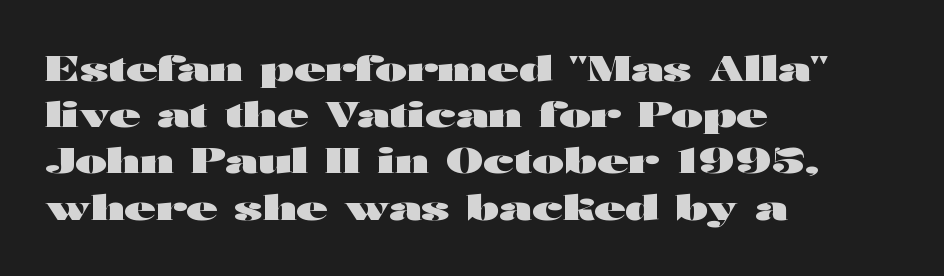
{"italic": "no", "bold": "yes", "weight": "heavy", "width": "wide", "stroke_contrast": "high", "x_height": "medium", "monospaced": "no", "underline": "no", "align": "left", "line_spacing": "normal", "line_spacing_ratio": 1.36, "letter_spacing": "normal", "letter_spacing_em": 0.0, "glyph_px": 34}
